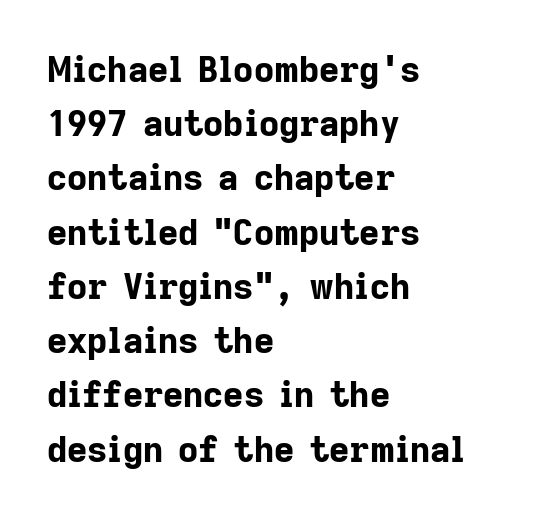
{"serif": "no", "italic": "no", "bold": "yes", "weight": "bold", "width": "normal", "stroke_contrast": "low", "x_height": "medium", "monospaced": "no", "underline": "no", "align": "left", "line_spacing": "normal", "line_spacing_ratio": 1.55, "letter_spacing": "normal", "letter_spacing_em": 0.0, "glyph_px": 35}
